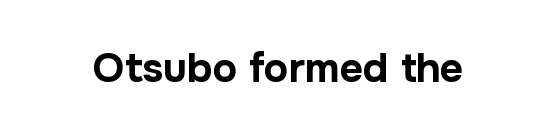
Q: Is the text bold? A: Yes.
Q: Is the text italic (slanted)? A: No, it is upright.
Q: Is the typeface a serif or a sans-serif typeface? A: Sans-serif.
Q: Is the text underlined? A: No.
Q: Is the spacing between letters normal or unusually wide? A: Normal.
Q: Width (condensed, normal, or wide)? A: Normal.
Q: Stroke contrast? A: Low.
Q: x-height? A: Medium.
Q: Monospaced? A: No.
